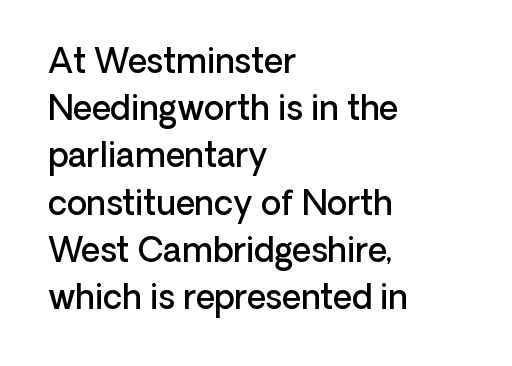
Q: Is the text bold? A: Semi-bold.
Q: Is the text italic (slanted)? A: No, it is upright.
Q: Is the typeface a serif or a sans-serif typeface? A: Sans-serif.
Q: Is the text underlined? A: No.
Q: How is the paragraph aligned? A: Left-aligned.
Q: Is the spacing between letters normal or unusually wide? A: Normal.
Q: Is the spacing between lines tight, normal or loose? A: Normal.
Q: Width (condensed, normal, or wide)? A: Normal.
Q: Stroke contrast? A: Low.
Q: x-height? A: Medium.
Q: Monospaced? A: No.
